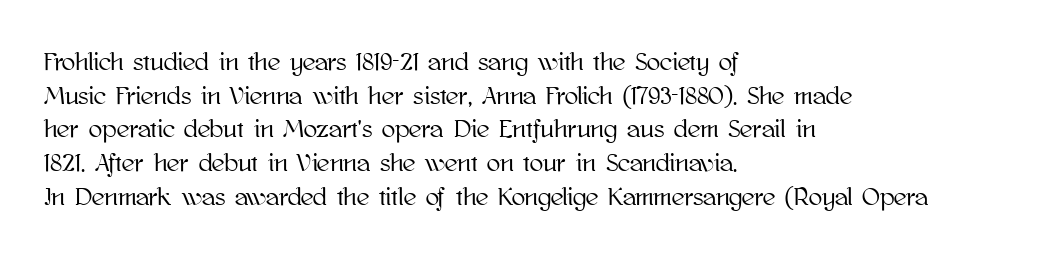
Caption: multi-line text, flush left, ragged right. The font's upright variant was chosen for this text. What stands out about the letter spacing? Nothing — it is the standard amount. Has an underline been added? It has not. This block has exactly the height ordinary leading produces.
